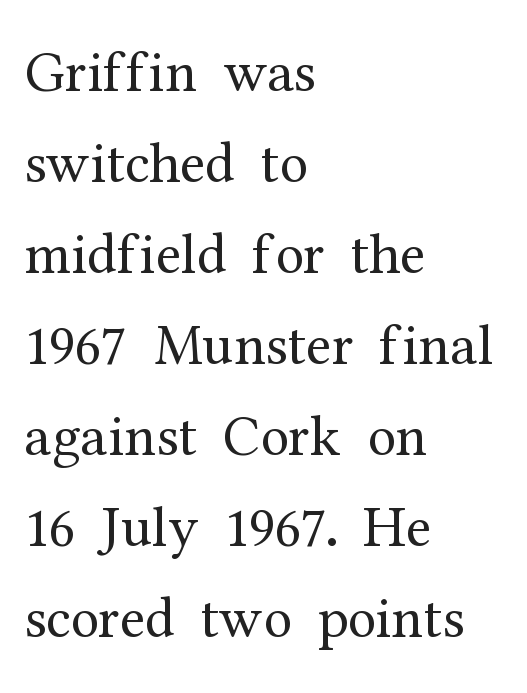
Q: Is the text bold? A: No.
Q: Is the text italic (slanted)? A: No, it is upright.
Q: Is the typeface a serif or a sans-serif typeface? A: Serif.
Q: Is the text underlined? A: No.
Q: How is the paragraph aligned? A: Left-aligned.
Q: Is the spacing between letters normal or unusually wide? A: Normal.
Q: Is the spacing between lines tight, normal or loose? A: Normal.
Q: Width (condensed, normal, or wide)? A: Normal.
Q: Stroke contrast? A: Medium.
Q: x-height? A: Medium.
Q: Monospaced? A: No.
